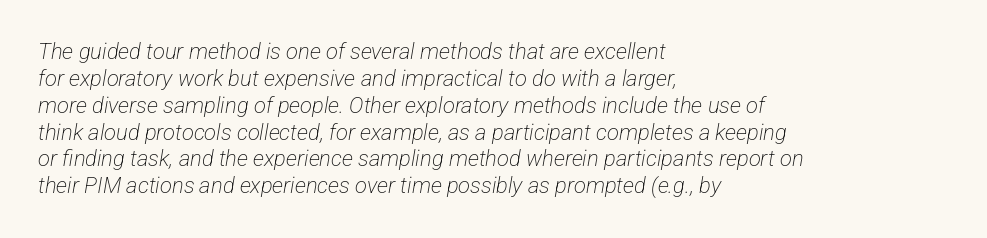
{"bold": "no", "underline": "no", "align": "left", "line_spacing_ratio": 1.22, "letter_spacing": "normal", "letter_spacing_em": 0.0, "glyph_px": 22}
